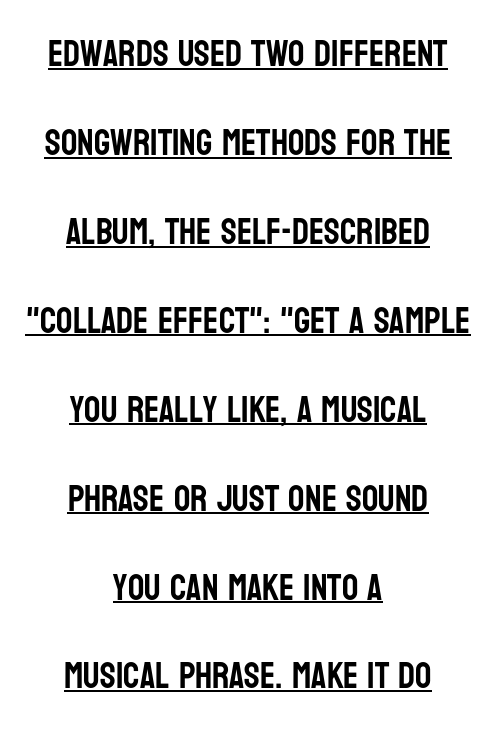
Italic: no, the glyphs are upright roman. Casual observation: everything's sitting right in the middle. A typesetter would call this zero additional tracking. The rendering uses natural spacing where letterforms have individual widths. Does the type have serifs? No, each stem ends abruptly. This rendering features underlined lettering.
